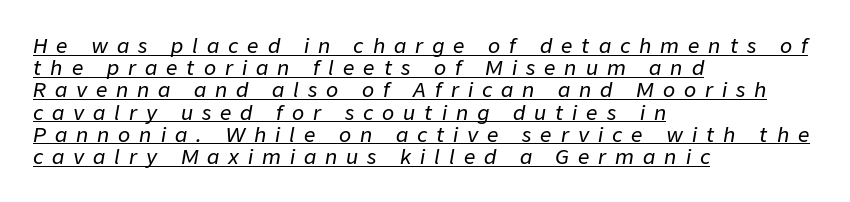
The image shows 20 px text type, italic (leaning right); set left-aligned, tight line spacing (1.11x), unusually wide letter spacing (+0.45 em), underlined.
